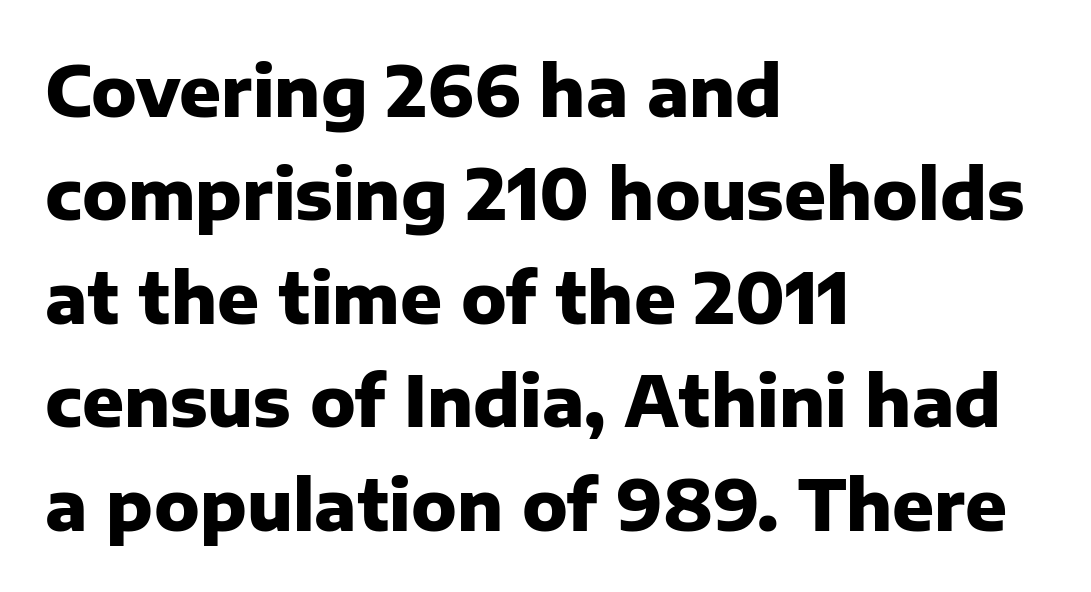
Q: Is the text bold? A: Yes.
Q: Is the text italic (slanted)? A: No, it is upright.
Q: Is the typeface a serif or a sans-serif typeface? A: Sans-serif.
Q: Is the text underlined? A: No.
Q: How is the paragraph aligned? A: Left-aligned.
Q: Is the spacing between letters normal or unusually wide? A: Normal.
Q: Is the spacing between lines tight, normal or loose? A: Normal.
Q: Width (condensed, normal, or wide)? A: Normal.
Q: Stroke contrast? A: Low.
Q: x-height? A: Medium.
Q: Monospaced? A: No.
